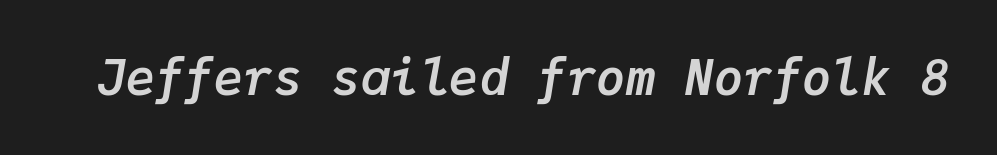
{"italic": "yes", "lean": "right", "slant_degrees": 9, "bold": "yes", "weight": "semibold", "width": "normal", "stroke_contrast": "low", "x_height": "medium", "monospaced": "yes", "underline": "no", "letter_spacing": "normal", "letter_spacing_em": 0.0, "glyph_px": 49}
